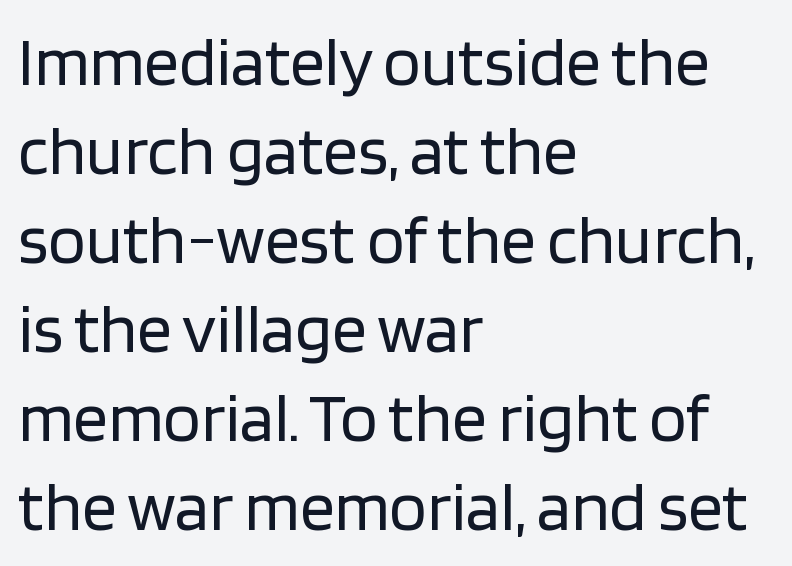
{"serif": "no", "italic": "no", "bold": "no", "weight": "regular", "width": "normal", "stroke_contrast": "low", "x_height": "large", "monospaced": "no", "underline": "no", "align": "left", "line_spacing": "normal", "line_spacing_ratio": 1.29, "letter_spacing": "normal", "letter_spacing_em": 0.0, "glyph_px": 69}
